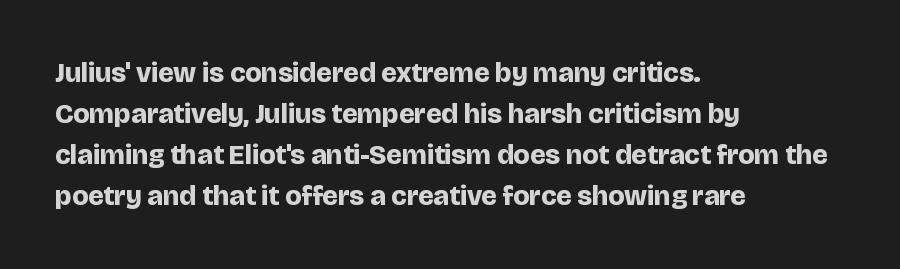
No feet cap the strokes, marking this as sans-serif type. Plenty of ink on the page — the face is bold. These lines are rendered in a variable-pitch font. The paragraph shown leans on its left margin. Nobody touched the tracking dial on this one. Each row of text sits above clean, open space.
